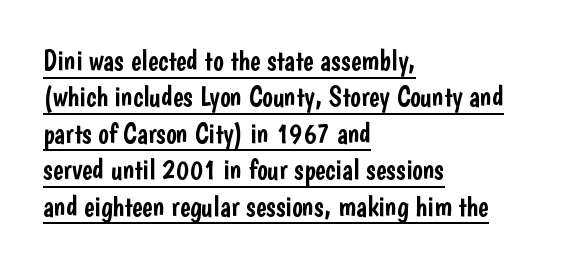
{"serif": "no", "italic": "no", "width": "condensed", "stroke_contrast": "low", "x_height": "medium", "monospaced": "no", "underline": "yes", "align": "left", "line_spacing": "normal", "line_spacing_ratio": 1.3, "letter_spacing": "normal", "letter_spacing_em": 0.0, "glyph_px": 28}
